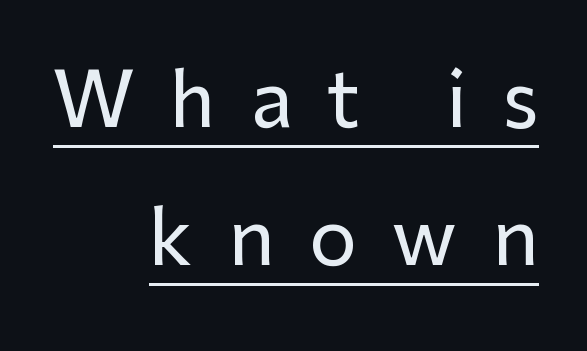
Proportional: the letters do not fall into vertical columns. What kind of face is this? One without serifs — a sans. Posture: straight, roman, zero tilt. Line endings align vertically; line beginnings do not. Students, observe the line beneath the letters — that is underlining. The tracking reads as deliberately expanded to a designer's eye.
